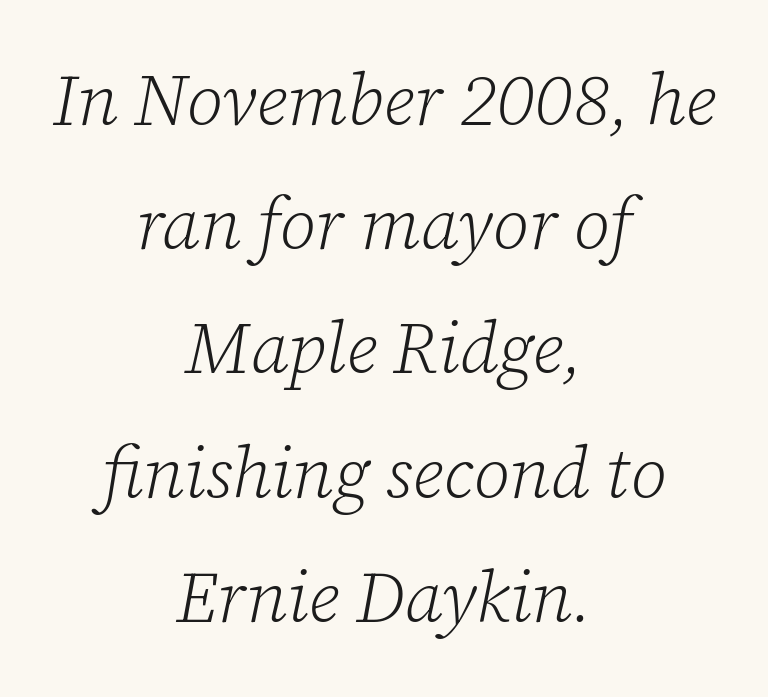
Unbolded letterforms with no extra heft. The rag falls on both sides of this text block equally. The text was rendered using a seriffed face with decorative stroke endings. Only glyphs here, with clear space below each row. Does the lettering tilt? It does — this is italic.
